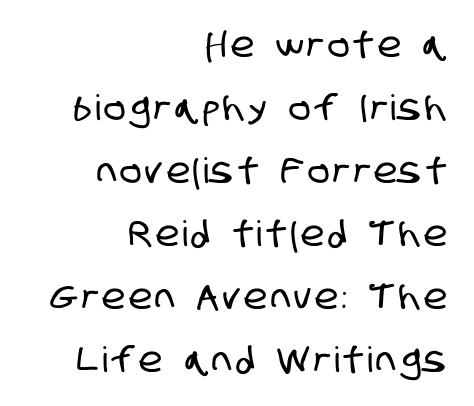
{"serif": "no", "width": "condensed", "stroke_contrast": "low", "x_height": "large", "monospaced": "no", "underline": "no", "align": "right", "line_spacing_ratio": 1.8, "glyph_px": 35}
